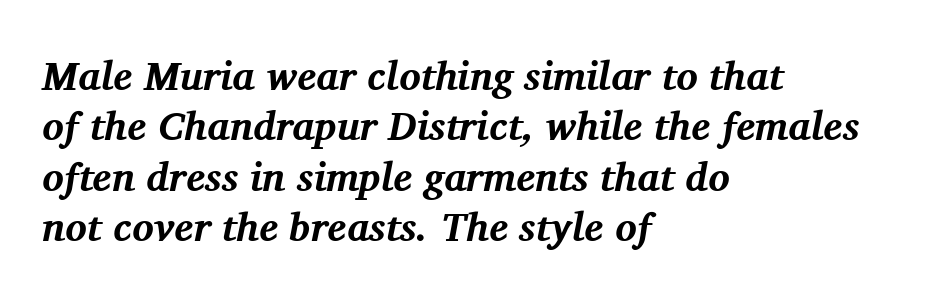
The image shows 40 px bold serif type, italic (leaning right); set left-aligned, normal line spacing (1.26x), normal letter spacing, not underlined; medium stroke contrast and a medium x-height.
